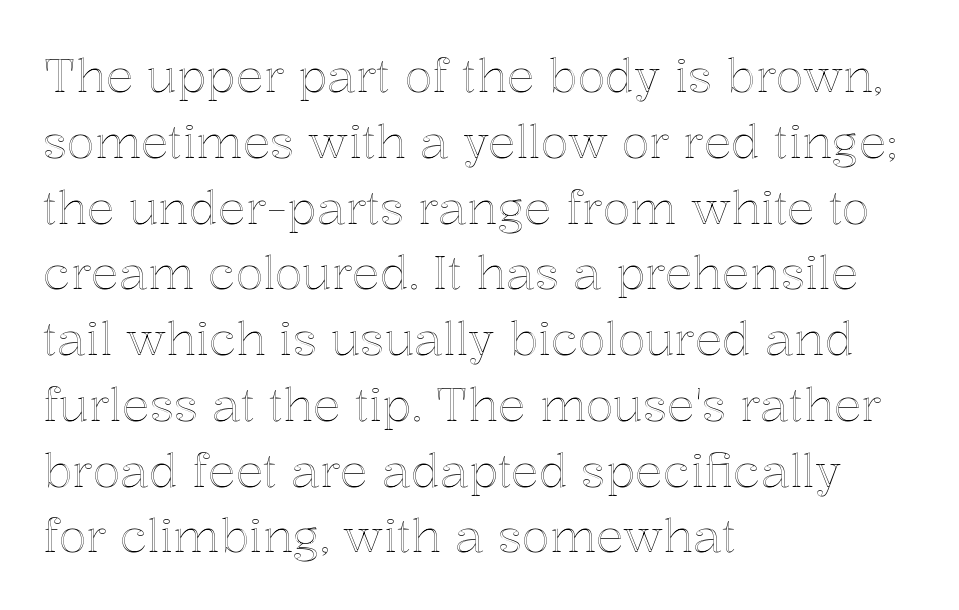
Anything drawn beneath the words? Only blank space. Posture: vertical. The gaps between neighbouring characters are ordinary and unremarkable. Each line starts at the same left margin while the right side varies. How would I describe the line gaps? Plain and ordinary.
